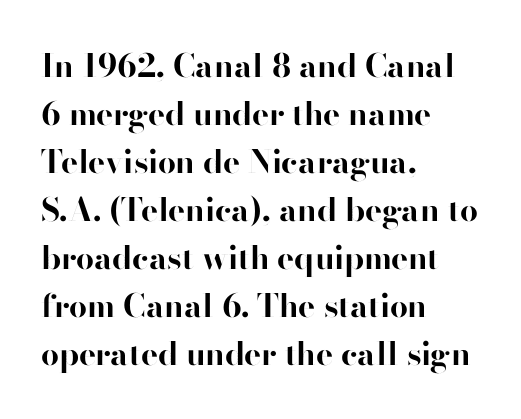
{"serif": "no", "italic": "no", "bold": "yes", "weight": "bold", "width": "normal", "stroke_contrast": "high", "x_height": "small", "monospaced": "no", "underline": "no", "align": "left", "line_spacing": "normal", "line_spacing_ratio": 1.5, "letter_spacing": "normal", "letter_spacing_em": 0.0, "glyph_px": 32}
